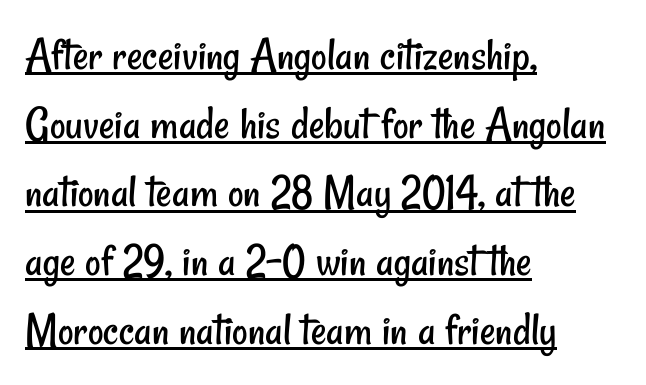
{"serif": "no", "bold": "no", "weight": "regular", "width": "condensed", "stroke_contrast": "low", "x_height": "small", "monospaced": "no", "underline": "yes", "align": "left", "line_spacing": "normal", "line_spacing_ratio": 1.43, "letter_spacing": "normal", "letter_spacing_em": 0.0, "glyph_px": 48}
